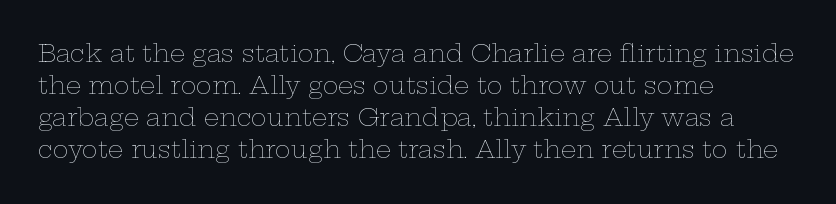
{"italic": "no", "bold": "no", "underline": "no", "align": "left", "line_spacing": "normal", "line_spacing_ratio": 1.34, "letter_spacing": "normal", "letter_spacing_em": 0.0, "glyph_px": 24}
